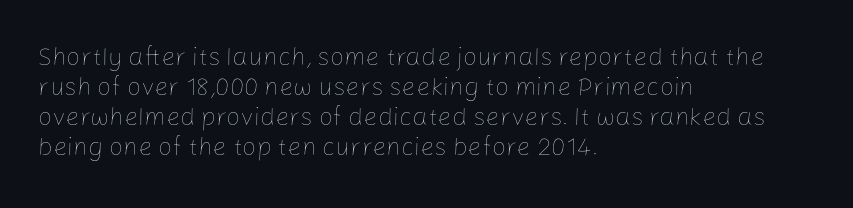
The image shows 25 px text type, upright; set left-aligned, line spacing 1.2x, normal letter spacing, not underlined.
